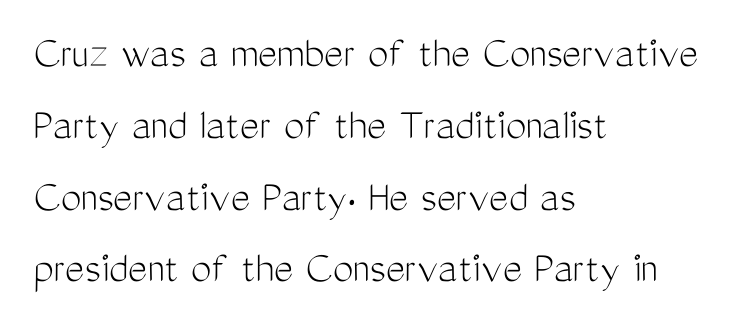
Q: Is the text bold? A: No.
Q: Is the text italic (slanted)? A: No, it is upright.
Q: Is the typeface a serif or a sans-serif typeface? A: Sans-serif.
Q: Is the text underlined? A: No.
Q: How is the paragraph aligned? A: Left-aligned.
Q: Is the spacing between letters normal or unusually wide? A: Normal.
Q: Is the spacing between lines tight, normal or loose? A: Normal.
Q: Width (condensed, normal, or wide)? A: Condensed.
Q: Stroke contrast? A: Medium.
Q: x-height? A: Medium.
Q: Monospaced? A: No.
